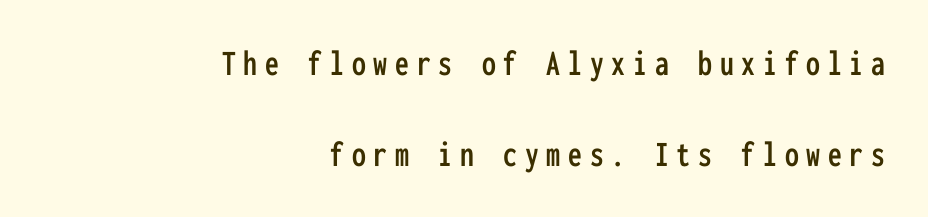
The image shows 37 px condensed sans-serif type, upright, monospaced; set right-aligned, loose line spacing (2.45x), unusually wide letter spacing (+0.21 em), not underlined; low stroke contrast and a medium x-height.
